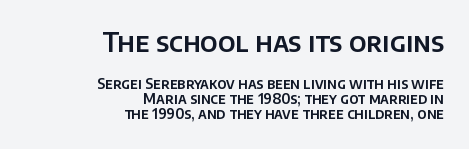
The image shows 26 px text type, upright; set right-aligned, tight line spacing (1.08x), normal letter spacing, not underlined; the first (top) block is 1.86x larger.
